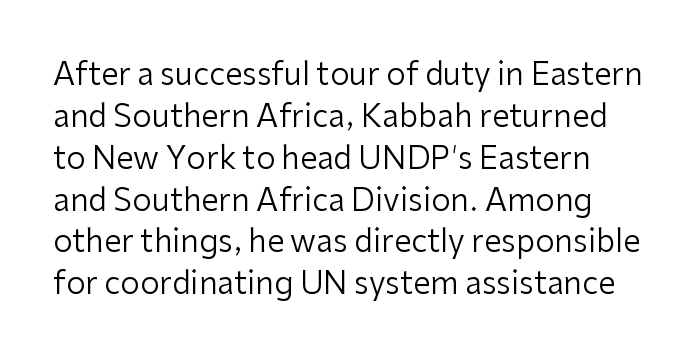
Observe the ordinary spacing: letters are neighbours, not strangers. The vertical gap from one line to the next is medium. These glyphs show unthickened strokes, regular width or finer. Here the designer chose a conventional face with non-uniform glyph widths. The glyphs are unaccompanied by any horizontal stroke below them. The font family rendered here belongs to the sans-serif group.
